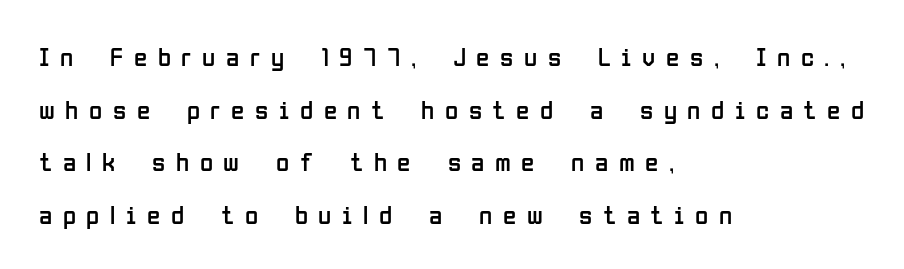
The letters stand upright; this is a roman face. This sample uses expanded letter spacing, leaving extra air between glyphs. Is the block centered? No — it sits flush against the left margin. The block of text is sparse from top to bottom, with ample space between rows. Descenders are the only things crossing below the line. Counters stay open thanks to moderate or lighter strokes.
